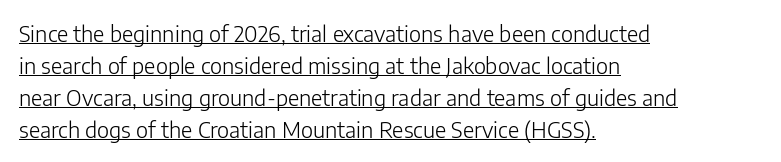
Regarding leading, the lines here are spaced in the standard way. Inter-character spacing is left at the font's built-in metrics. The rendered words wear a rule along their underside. Weight: not bold — regular or lighter.
